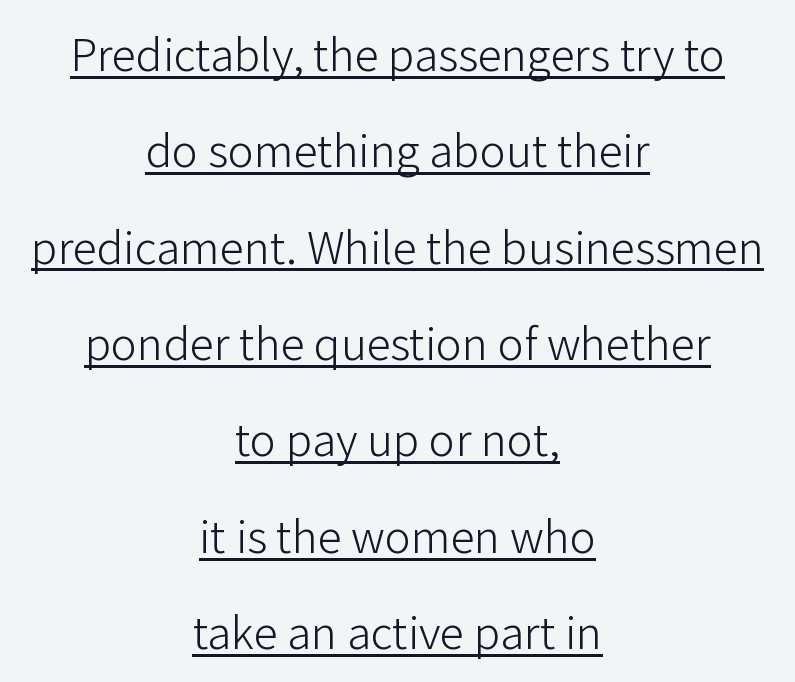
Q: Is the text bold? A: No.
Q: Is the text italic (slanted)? A: No, it is upright.
Q: Is the typeface a serif or a sans-serif typeface? A: Sans-serif.
Q: Is the text underlined? A: Yes.
Q: How is the paragraph aligned? A: Centered.
Q: Is the spacing between letters normal or unusually wide? A: Normal.
Q: Is the spacing between lines tight, normal or loose? A: Loose.
Q: Width (condensed, normal, or wide)? A: Normal.
Q: Stroke contrast? A: Low.
Q: x-height? A: Medium.
Q: Monospaced? A: No.
